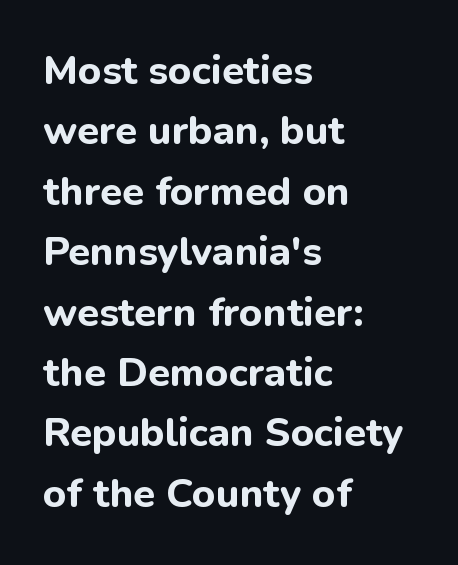
The image shows 40 px bold sans-serif type, upright; set left-aligned, normal line spacing (1.51x), normal letter spacing, not underlined; low stroke contrast and a medium x-height.
